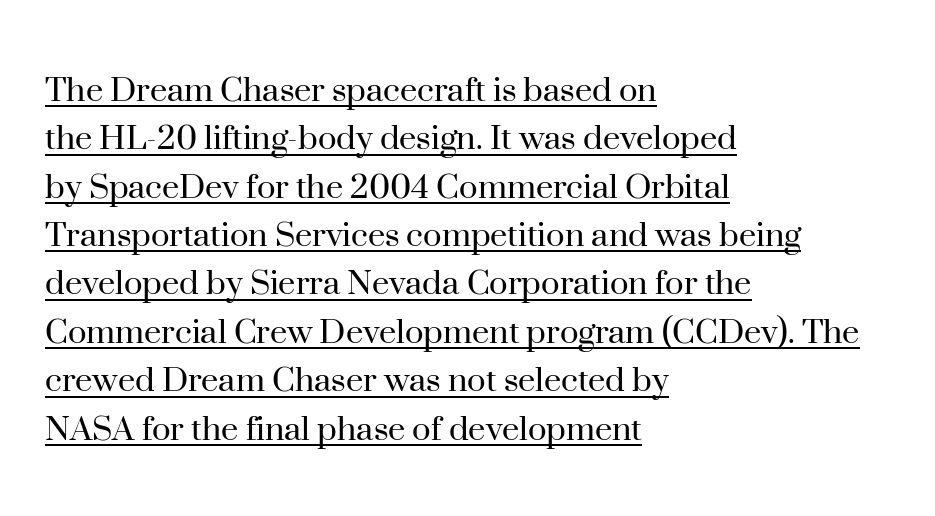
{"serif": "yes", "italic": "no", "bold": "no", "weight": "regular", "width": "normal", "stroke_contrast": "high", "x_height": "small", "monospaced": "no", "underline": "yes", "align": "left", "line_spacing_ratio": 1.24, "letter_spacing": "normal", "letter_spacing_em": 0.0, "glyph_px": 39}
